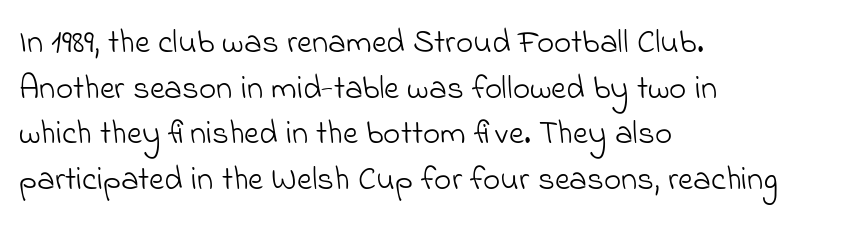
The face used here is proportionally spaced, like ordinary book or web type. Letterform terminals end flat and unadorned throughout the passage. A typesetter would call this leading conventional body-copy spacing. The face looks like a standard text weight, possibly lighter. The letters sit at their default tracking, neither squeezed nor spread.
